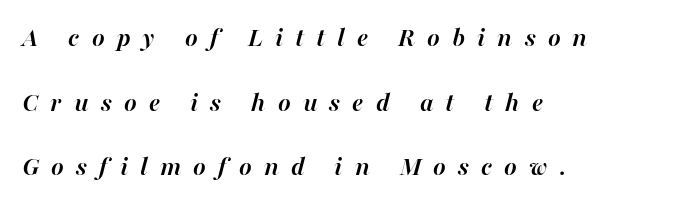
Decoration check: the copy has no underline. If you measured baseline to baseline, you'd find a long distance. This sample uses an oblique cut, with every glyph tilted off the vertical. You could only call the tracking loose — the letters float apart. I'd describe the lettering as bold — thick and assertive.
